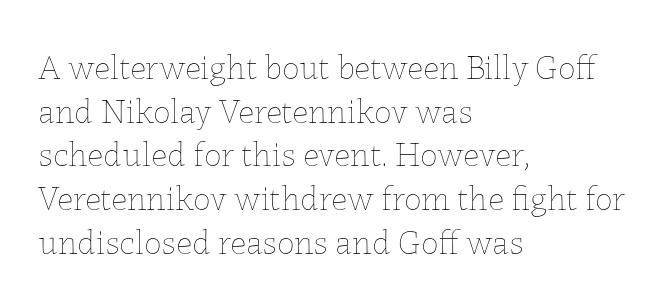
{"italic": "no", "bold": "no", "weight": "thin", "width": "normal", "stroke_contrast": "low", "x_height": "medium", "monospaced": "no", "underline": "no", "align": "left", "line_spacing": "normal", "line_spacing_ratio": 1.25, "letter_spacing": "normal", "letter_spacing_em": 0.0, "glyph_px": 35}
